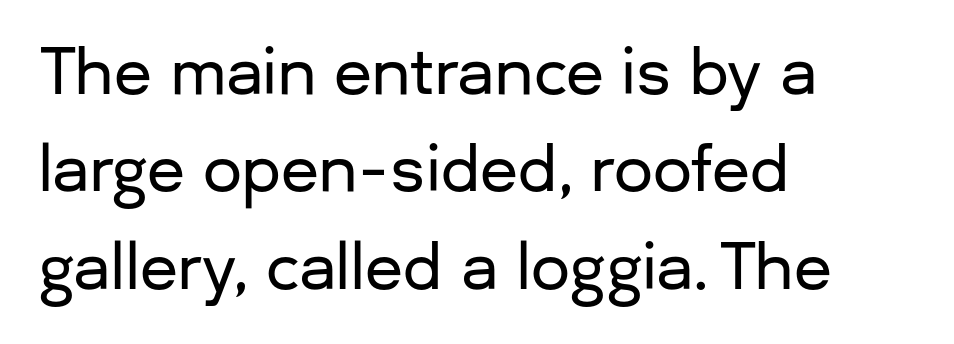
The string is rendered with underlining switched off. The rag falls on the right side of this text block. Posture: upright roman. A typesetter would label this face a sans. The designer left line spacing at the default. Spacing verdict: proportional, widths tailored to each character.
